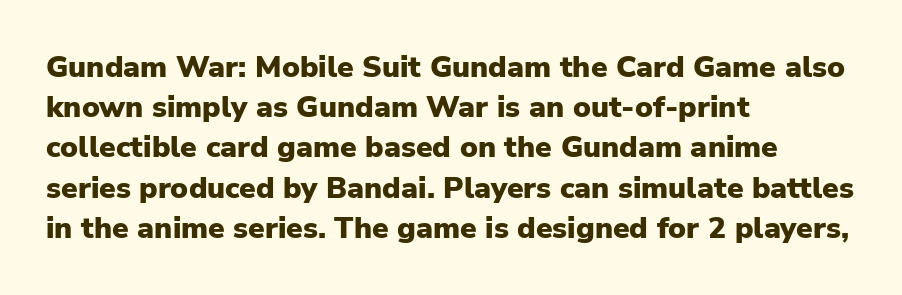
Q: Is the text bold? A: Yes.
Q: Is the text italic (slanted)? A: No, it is upright.
Q: Is the typeface a serif or a sans-serif typeface? A: Sans-serif.
Q: Is the text underlined? A: No.
Q: How is the paragraph aligned? A: Left-aligned.
Q: Is the spacing between letters normal or unusually wide? A: Normal.
Q: Is the spacing between lines tight, normal or loose? A: Normal.
Q: Width (condensed, normal, or wide)? A: Normal.
Q: Stroke contrast? A: Low.
Q: x-height? A: Medium.
Q: Monospaced? A: No.
